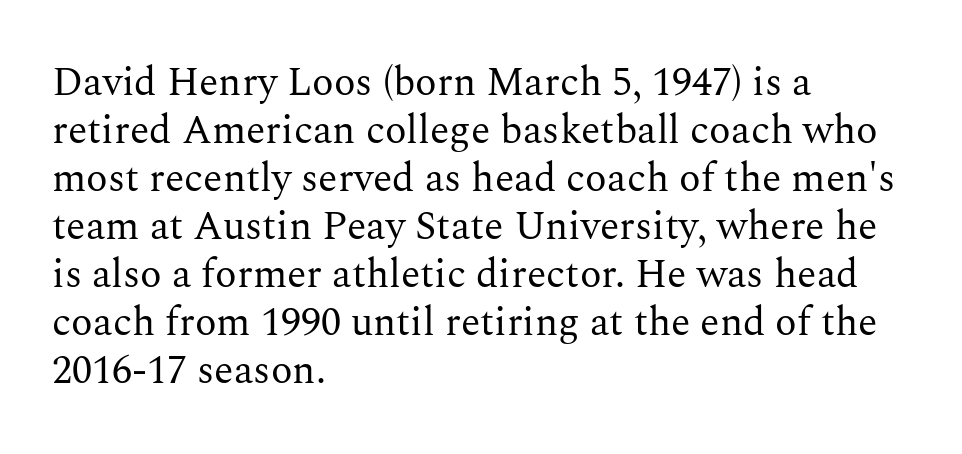
{"serif": "yes", "italic": "no", "bold": "no", "weight": "regular", "width": "normal", "stroke_contrast": "medium", "x_height": "medium", "monospaced": "no", "underline": "no", "align": "left", "line_spacing_ratio": 1.2, "letter_spacing": "normal", "letter_spacing_em": 0.0, "glyph_px": 40}
